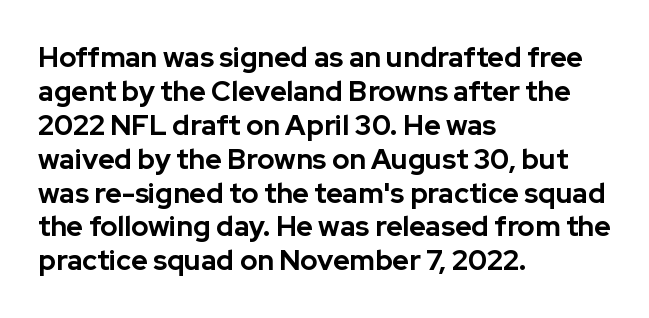
Q: Is the text bold? A: Yes.
Q: Is the text italic (slanted)? A: No, it is upright.
Q: Is the typeface a serif or a sans-serif typeface? A: Sans-serif.
Q: Is the text underlined? A: No.
Q: How is the paragraph aligned? A: Left-aligned.
Q: Is the spacing between letters normal or unusually wide? A: Normal.
Q: Width (condensed, normal, or wide)? A: Normal.
Q: Stroke contrast? A: Low.
Q: x-height? A: Medium.
Q: Monospaced? A: No.
